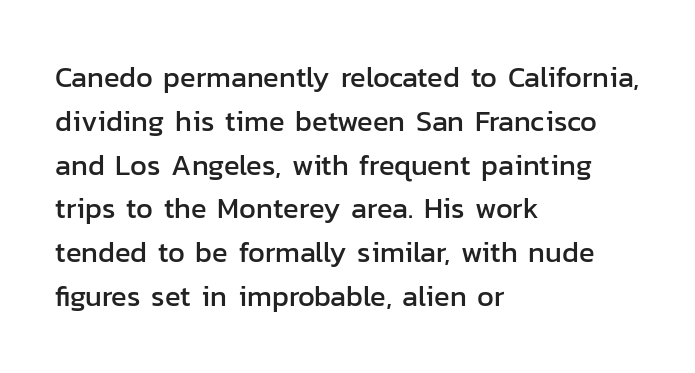
{"serif": "no", "italic": "no", "width": "normal", "stroke_contrast": "low", "x_height": "medium", "monospaced": "no", "underline": "no", "align": "left", "line_spacing": "normal", "line_spacing_ratio": 1.51, "letter_spacing": "normal", "letter_spacing_em": 0.0, "glyph_px": 29}
